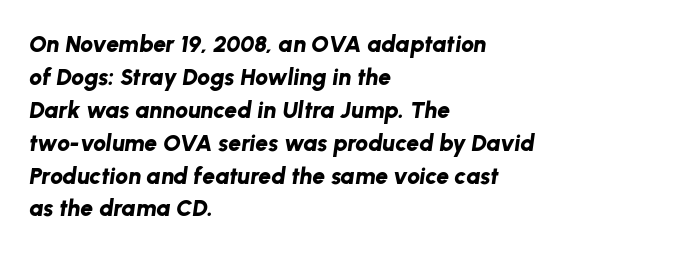
The image shows 23 px bold type, italic (leaning right); set left-aligned, normal line spacing (1.43x), normal letter spacing, not underlined.
